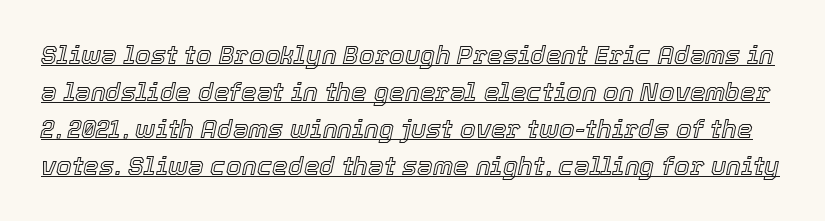
The image shows 25 px text type, italic (leaning right); set normal line spacing (1.48x), normal letter spacing, underlined.
